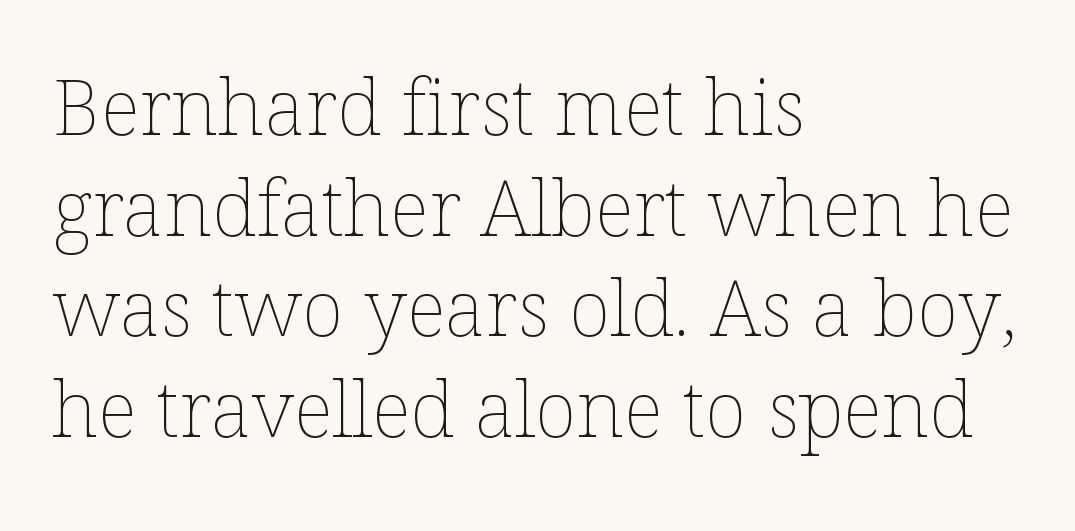
The image shows 78 px thin type, upright; set left-aligned, normal line spacing (1.29x), normal letter spacing, not underlined; low stroke contrast and a medium x-height.
